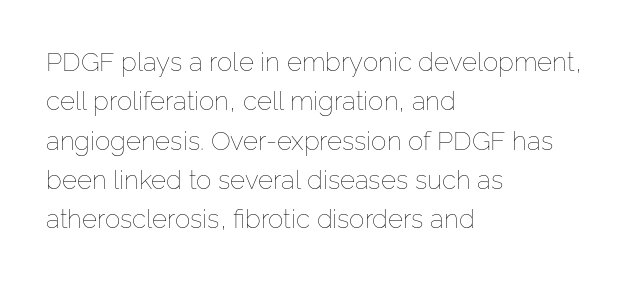
{"italic": "no", "bold": "no", "underline": "no", "align": "left", "line_spacing": "normal", "line_spacing_ratio": 1.51, "letter_spacing": "normal", "letter_spacing_em": 0.0, "glyph_px": 26}
